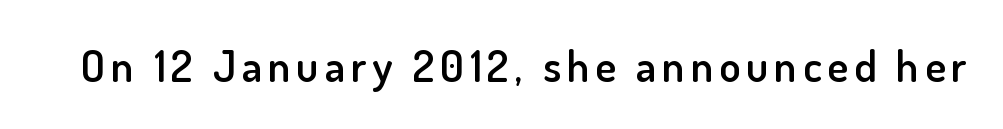
Q: Is the text bold? A: Semi-bold.
Q: Is the text italic (slanted)? A: No, it is upright.
Q: Is the typeface a serif or a sans-serif typeface? A: Sans-serif.
Q: Is the text underlined? A: No.
Q: Width (condensed, normal, or wide)? A: Normal.
Q: Stroke contrast? A: Low.
Q: x-height? A: Small.
Q: Monospaced? A: No.
